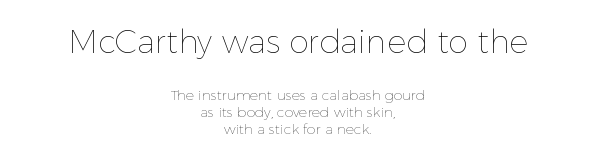
You can tell it's not italic because the verticals are truly vertical. No extra tracking has been applied to these lines. Only glyphs here, with clear space below each row. Here the designer chose a conventional face with non-uniform glyph widths.
